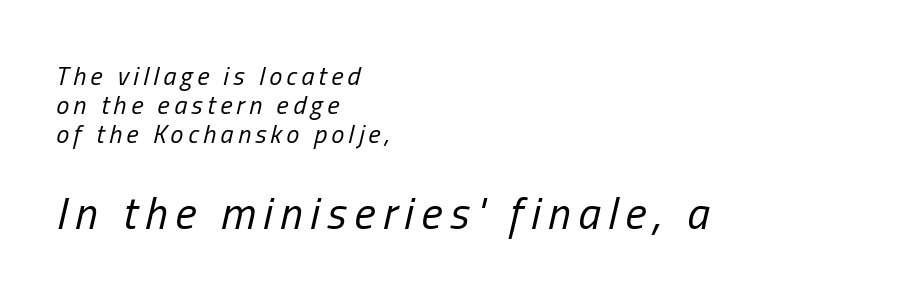
The passage shown leans; its letterforms are oblique. A typesetter would call this proportional, since set widths differ per character. The later block is typeset at a bigger size than the earlier block. If you drew a ruler down the left edge, every line would touch it. Rule under the text: the space is simply empty.
